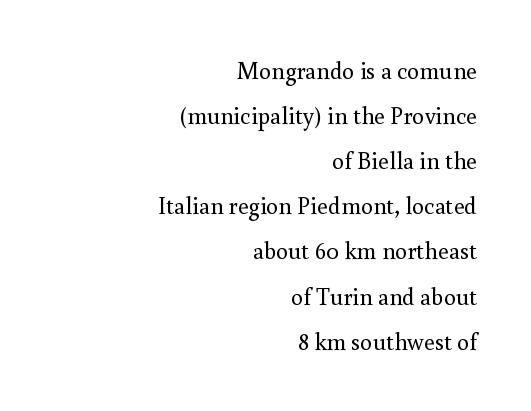
Q: Is the text bold? A: No.
Q: Is the text italic (slanted)? A: No, it is upright.
Q: Is the text underlined? A: No.
Q: How is the paragraph aligned? A: Right-aligned.
Q: Is the spacing between letters normal or unusually wide? A: Normal.
